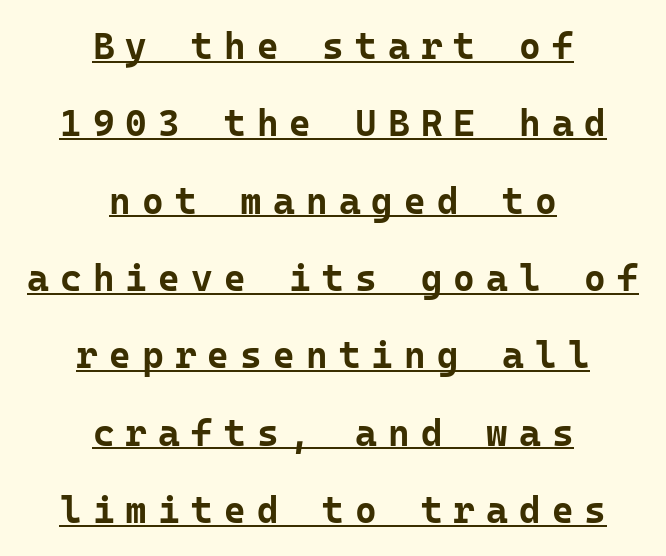
Nothing sits at the stroke ends, so this counts as sans-serif. Does the weight exceed regular? Yes, all the way to bold. Horizontal alignment here is central, giving a formal, balanced look. You can see a thin bar hugging the bottom of the glyphs.
